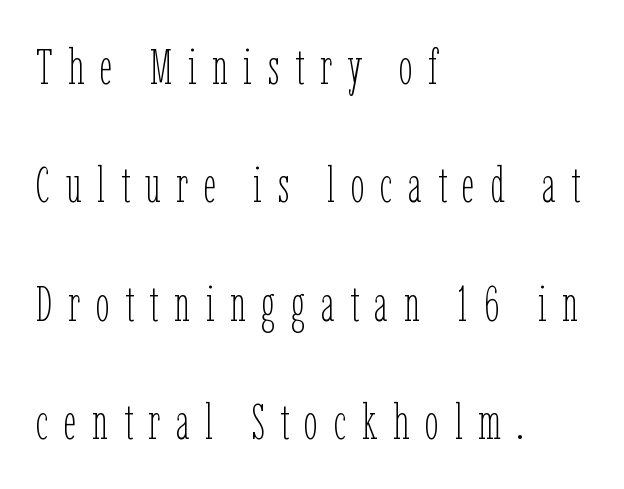
Here the glyphs are tracked loosely, breaking word shapes into spaced letters. Reading down the block, your eye returns to a fixed left position each line. This rendering features lettering with no underline. Successive baselines arrive slowly, with a big drop between each. Nope, not italic — everything's standing straight.
